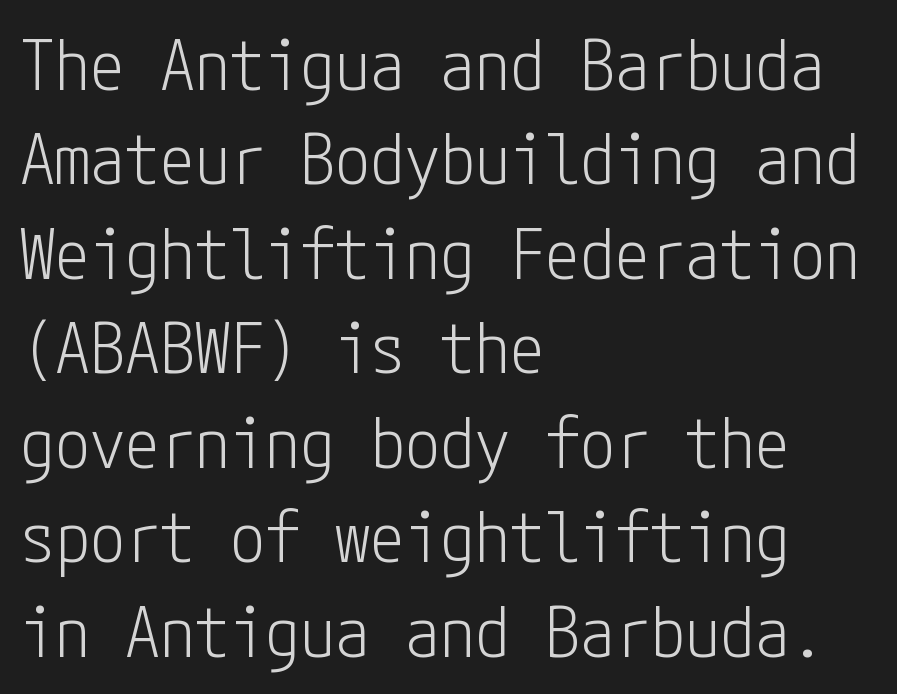
Q: Is the text bold? A: No.
Q: Is the text italic (slanted)? A: No, it is upright.
Q: Is the typeface a serif or a sans-serif typeface? A: Sans-serif.
Q: Is the text underlined? A: No.
Q: How is the paragraph aligned? A: Left-aligned.
Q: Is the spacing between letters normal or unusually wide? A: Normal.
Q: Is the spacing between lines tight, normal or loose? A: Normal.
Q: Width (condensed, normal, or wide)? A: Condensed.
Q: Stroke contrast? A: Low.
Q: x-height? A: Medium.
